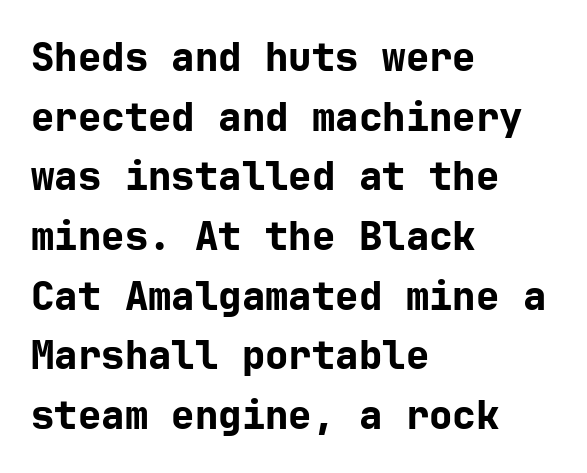
{"serif": "no", "italic": "no", "bold": "yes", "weight": "bold", "width": "normal", "stroke_contrast": "low", "x_height": "medium", "underline": "no", "align": "left", "line_spacing": "normal", "line_spacing_ratio": 1.53, "letter_spacing": "normal", "letter_spacing_em": 0.0, "glyph_px": 39}
